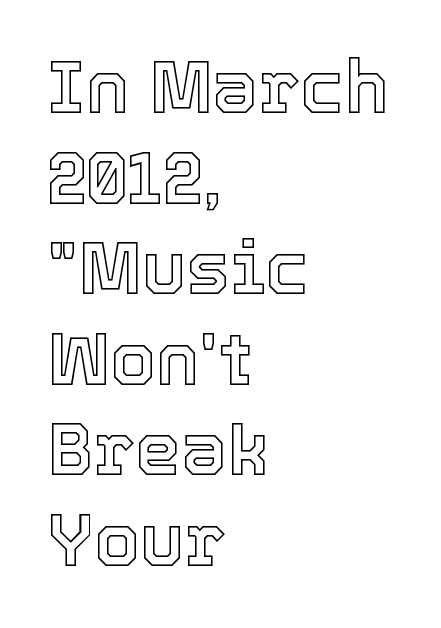
{"italic": "no", "width": "normal", "x_height": "medium", "monospaced": "no", "underline": "no", "align": "left", "line_spacing_ratio": 1.24, "letter_spacing": "normal", "letter_spacing_em": 0.0, "glyph_px": 73}
